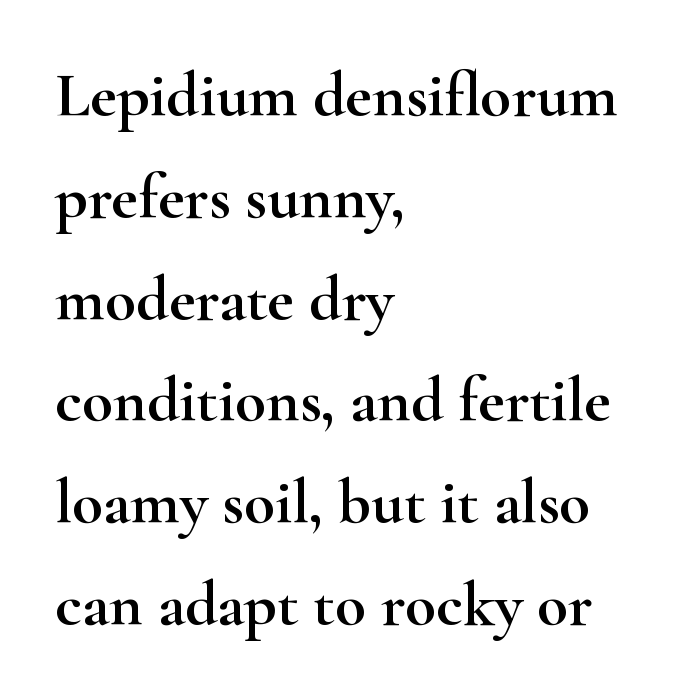
A typesetter would mark this as roman, not italic. The compositor pushed each line to the left boundary. This sample uses a serif face. This sample has the flowing, uneven cadence of proportional lettering. Descenders are the only things crossing below the line.
